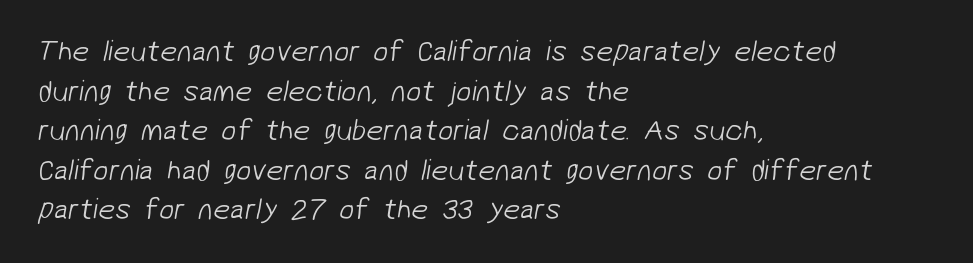
Q: Is the text bold? A: No.
Q: Is the typeface a serif or a sans-serif typeface? A: Sans-serif.
Q: Is the text underlined? A: No.
Q: How is the paragraph aligned? A: Left-aligned.
Q: Is the spacing between letters normal or unusually wide? A: Normal.
Q: Is the spacing between lines tight, normal or loose? A: Normal.
Q: Width (condensed, normal, or wide)? A: Normal.
Q: Stroke contrast? A: Low.
Q: x-height? A: Medium.
Q: Monospaced? A: No.
